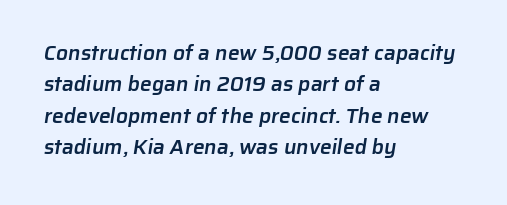
{"bold": "semi", "underline": "no", "align": "left", "line_spacing": "normal", "line_spacing_ratio": 1.5, "letter_spacing": "normal", "letter_spacing_em": 0.0, "glyph_px": 21}
